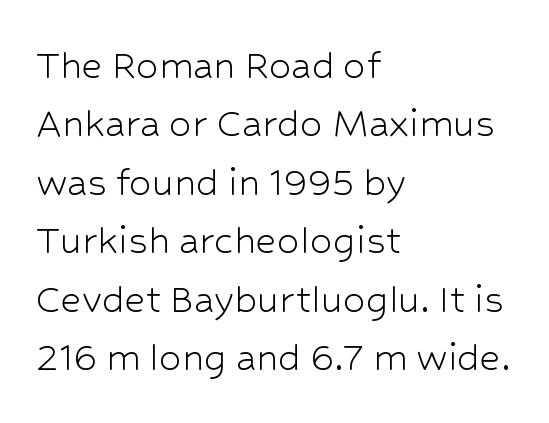
No chunkiness to these letters — they're not bold. Compared with typical body copy, the letter spacing here is the same. Descender tails drop into unmarked territory. Compared with typical paragraphs, the rows here are spaced about the same.
